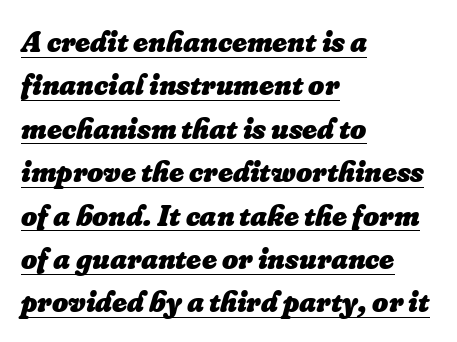
Q: Is the text bold? A: Yes.
Q: Is the text italic (slanted)? A: Yes, it leans right by about 16 degrees.
Q: Is the text underlined? A: Yes.
Q: How is the paragraph aligned? A: Left-aligned.
Q: Is the spacing between letters normal or unusually wide? A: Normal.
Q: Is the spacing between lines tight, normal or loose? A: Normal.
Q: Width (condensed, normal, or wide)? A: Normal.
Q: Stroke contrast? A: Low.
Q: x-height? A: Small.
Q: Monospaced? A: No.
